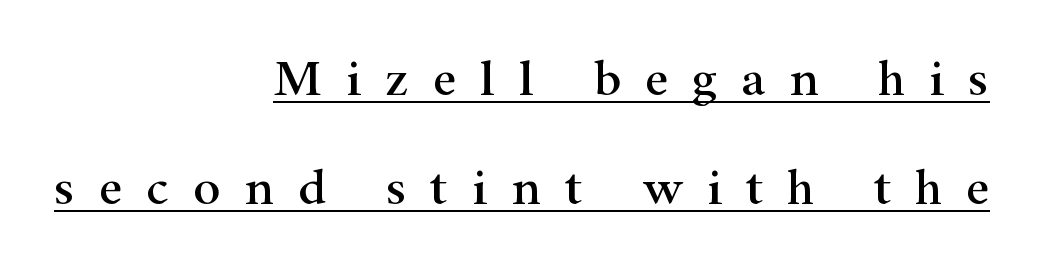
Q: Is the text italic (slanted)? A: No, it is upright.
Q: Is the typeface a serif or a sans-serif typeface? A: Serif.
Q: Is the text underlined? A: Yes.
Q: How is the paragraph aligned? A: Right-aligned.
Q: Is the spacing between letters normal or unusually wide? A: Unusually wide.
Q: Is the spacing between lines tight, normal or loose? A: Loose.
Q: Width (condensed, normal, or wide)? A: Wide.
Q: Stroke contrast? A: High.
Q: x-height? A: Small.
Q: Monospaced? A: No.
